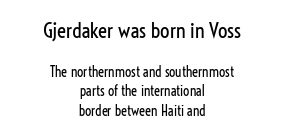
The image shows 21 px text type, upright; set centered, normal line spacing (1.39x), normal letter spacing, not underlined; the first (top) block is 1.5x larger.
